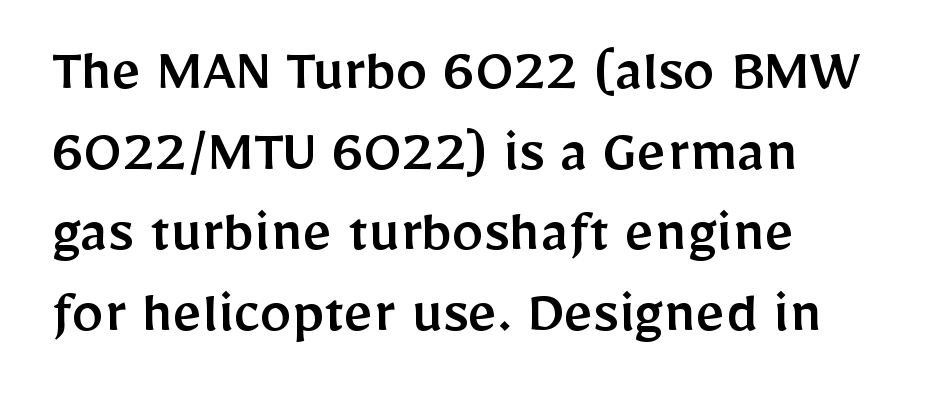
The image shows 64 px sans-serif type, upright; set left-aligned, normal line spacing (1.26x), normal letter spacing, not underlined; low stroke contrast and a medium x-height.
